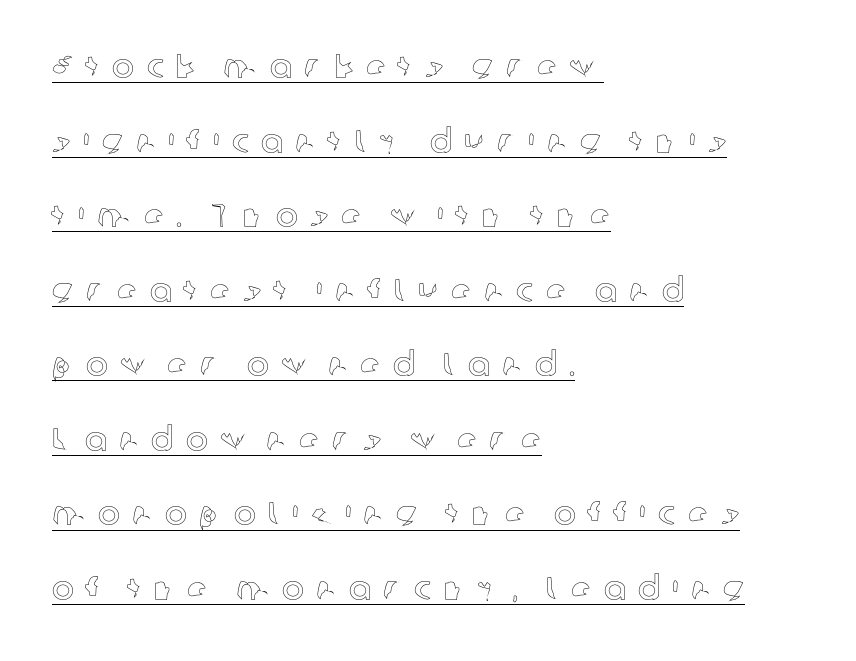
A typesetter would call this leading open, well beyond the default. Looks like regular typesetting: each glyph gets only the width it needs. Descenders here cross a horizontal rule under the line. Observe the wide spacing: letters keep a clear distance from each other.
